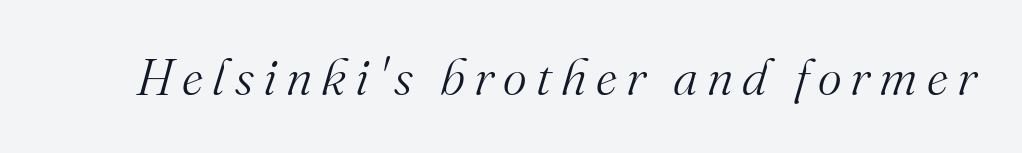
Varying glyph widths throughout — classic text-font behaviour. Observe the lean: these are italic letterforms. Check where the strokes stop: tiny serifs finish them off. Vertical stems look standard width or narrower in stroke.
